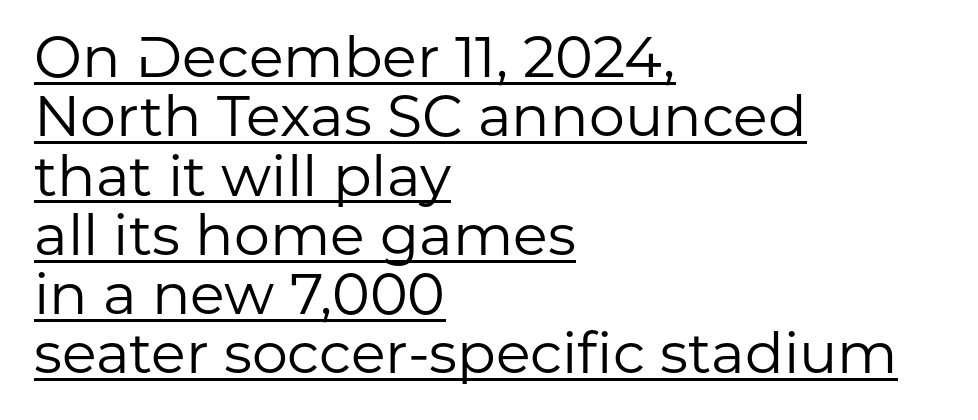
The image shows 57 px regular-weight sans-serif type, upright; set left-aligned, tight line spacing (1.04x), normal letter spacing, underlined; low stroke contrast and a medium x-height.
